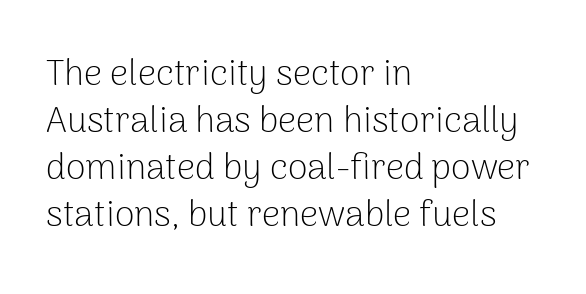
The image shows 36 px light sans-serif type, upright; set left-aligned, normal line spacing (1.31x), normal letter spacing, not underlined; low stroke contrast and a medium x-height.
